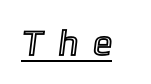
{"width": "normal", "x_height": "medium", "monospaced": "no", "underline": "yes", "letter_spacing": "wide", "letter_spacing_em": 0.41, "glyph_px": 36}
